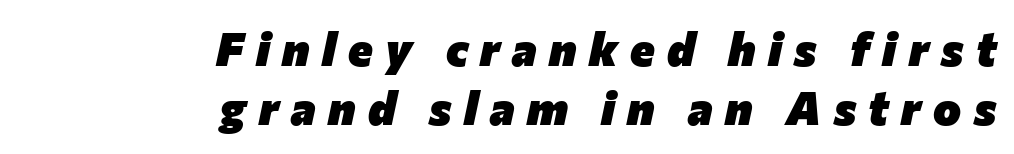
The image shows 47 px heavy type, italic (leaning right); set right-aligned, normal line spacing (1.26x), unusually wide letter spacing (+0.26 em), not underlined; low stroke contrast and a medium x-height.
